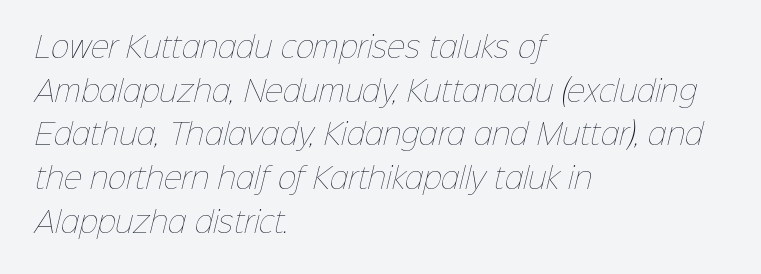
Q: Is the text bold? A: No.
Q: Is the text underlined? A: No.
Q: How is the paragraph aligned? A: Left-aligned.
Q: Is the spacing between letters normal or unusually wide? A: Normal.
Q: Is the spacing between lines tight, normal or loose? A: Normal.
Q: Width (condensed, normal, or wide)? A: Normal.
Q: Stroke contrast? A: Low.
Q: x-height? A: Medium.
Q: Monospaced? A: No.
